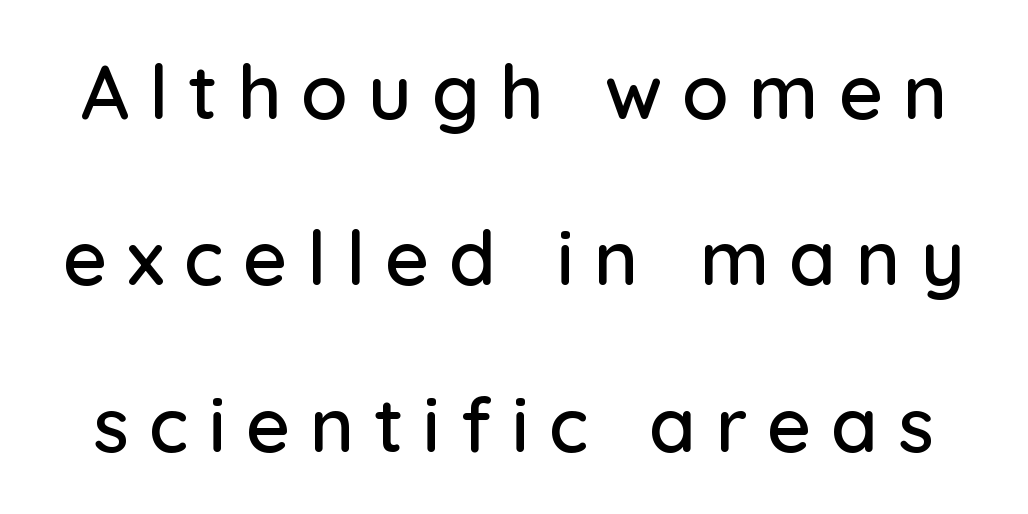
Q: Is the text italic (slanted)? A: No, it is upright.
Q: Is the typeface a serif or a sans-serif typeface? A: Sans-serif.
Q: Is the text underlined? A: No.
Q: Is the spacing between letters normal or unusually wide? A: Unusually wide.
Q: Is the spacing between lines tight, normal or loose? A: Loose.
Q: Width (condensed, normal, or wide)? A: Normal.
Q: Stroke contrast? A: Low.
Q: x-height? A: Medium.
Q: Monospaced? A: No.
